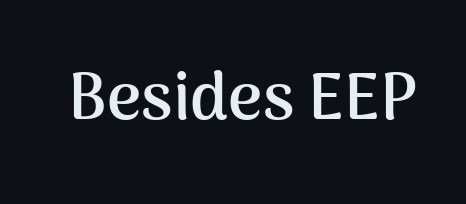
Is this a sans? Yes — the strokes have no serifs. Quick note: underline off. These lines were composed using upright roman letters. Character widths vary here, with narrow letters taking less room than wide ones. In terms of letterspacing, this is plain default setting.
